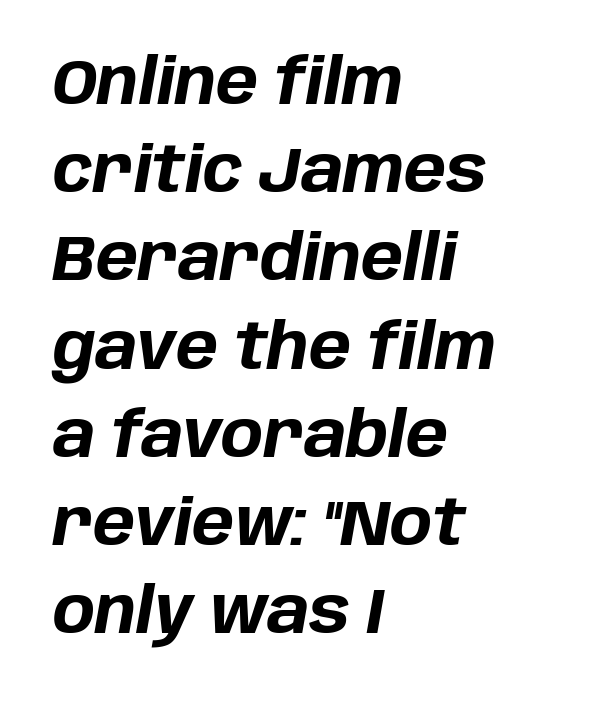
Q: Is the text bold? A: Yes.
Q: Is the text italic (slanted)? A: Yes, it leans right by about 10 degrees.
Q: Is the text underlined? A: No.
Q: How is the paragraph aligned? A: Left-aligned.
Q: Is the spacing between letters normal or unusually wide? A: Normal.
Q: Is the spacing between lines tight, normal or loose? A: Normal.
Q: Width (condensed, normal, or wide)? A: Normal.
Q: Stroke contrast? A: Low.
Q: x-height? A: Large.
Q: Monospaced? A: No.
